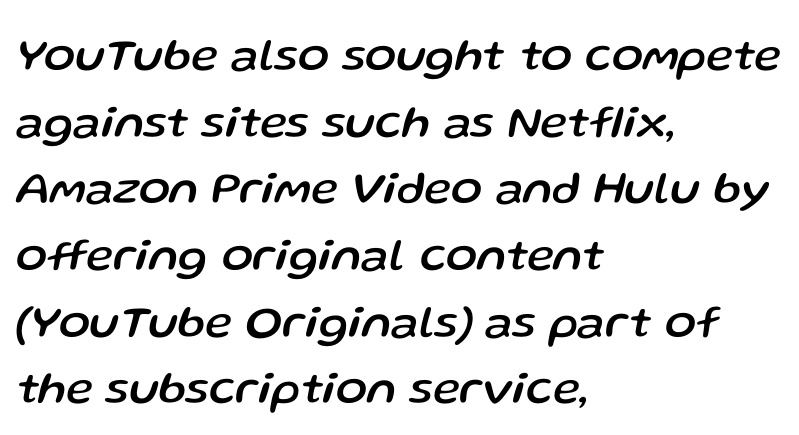
Q: Is the text italic (slanted)? A: Yes, it leans right by about 13 degrees.
Q: Is the text underlined? A: No.
Q: How is the paragraph aligned? A: Left-aligned.
Q: Is the spacing between letters normal or unusually wide? A: Normal.
Q: Is the spacing between lines tight, normal or loose? A: Normal.
Q: Width (condensed, normal, or wide)? A: Normal.
Q: Stroke contrast? A: Low.
Q: x-height? A: Medium.
Q: Monospaced? A: No.
